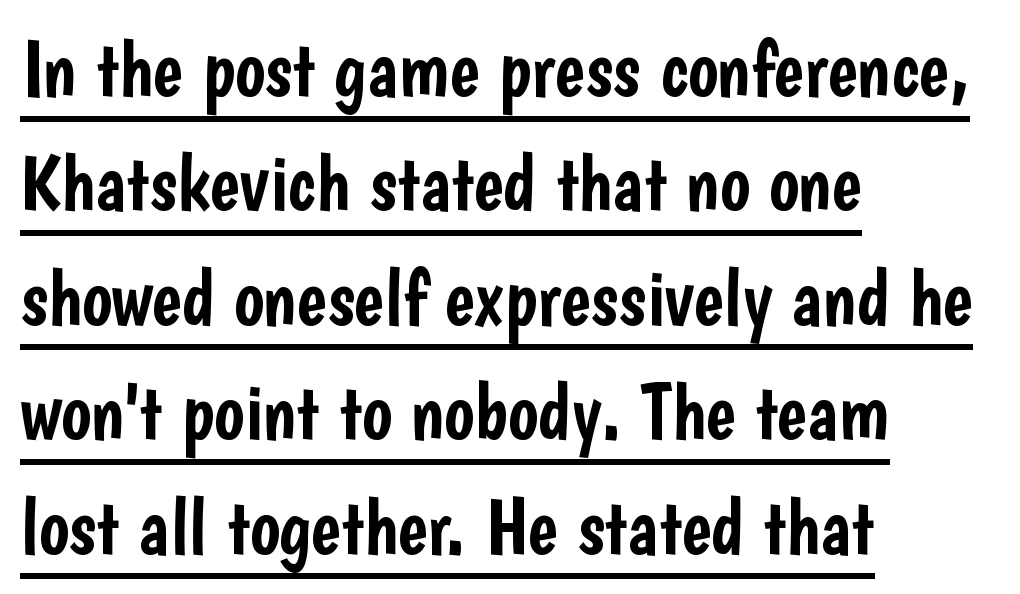
Q: Is the text italic (slanted)? A: No, it is upright.
Q: Is the typeface a serif or a sans-serif typeface? A: Sans-serif.
Q: Is the text underlined? A: Yes.
Q: How is the paragraph aligned? A: Left-aligned.
Q: Is the spacing between letters normal or unusually wide? A: Normal.
Q: Is the spacing between lines tight, normal or loose? A: Normal.
Q: Width (condensed, normal, or wide)? A: Condensed.
Q: Stroke contrast? A: Low.
Q: x-height? A: Medium.
Q: Monospaced? A: No.
